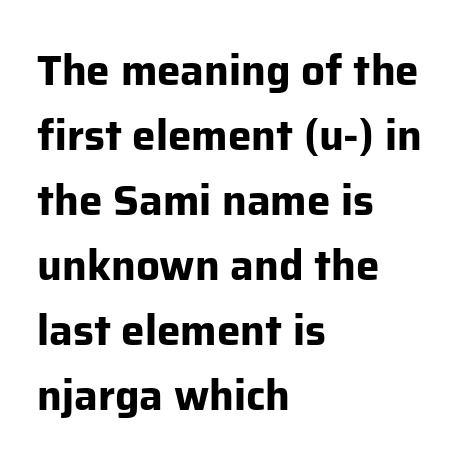
Q: Is the text bold? A: Yes.
Q: Is the text italic (slanted)? A: No, it is upright.
Q: Is the typeface a serif or a sans-serif typeface? A: Sans-serif.
Q: Is the text underlined? A: No.
Q: How is the paragraph aligned? A: Left-aligned.
Q: Is the spacing between letters normal or unusually wide? A: Normal.
Q: Is the spacing between lines tight, normal or loose? A: Normal.
Q: Width (condensed, normal, or wide)? A: Normal.
Q: Stroke contrast? A: Low.
Q: x-height? A: Medium.
Q: Monospaced? A: No.
